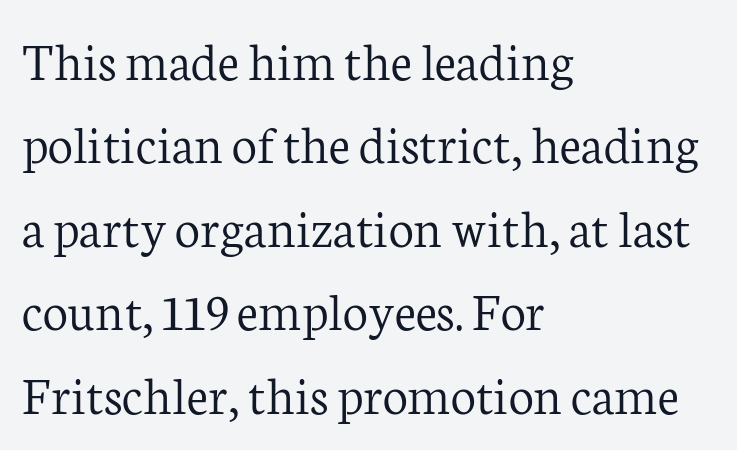
The image shows 56 px light serif type, upright; set left-aligned, normal line spacing (1.49x), normal letter spacing, not underlined; low stroke contrast and a medium x-height.
